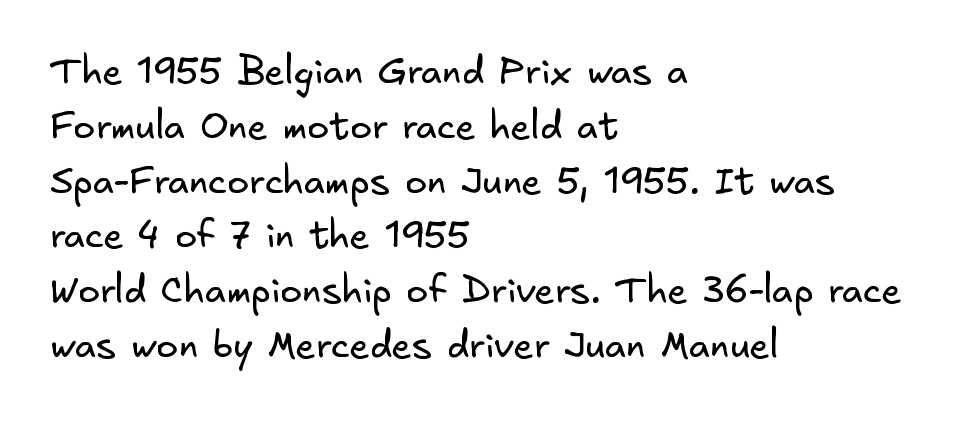
{"serif": "no", "bold": "no", "weight": "regular", "width": "normal", "stroke_contrast": "low", "x_height": "small", "underline": "no", "align": "left", "line_spacing": "normal", "line_spacing_ratio": 1.48, "letter_spacing": "normal", "letter_spacing_em": 0.0, "glyph_px": 37}
